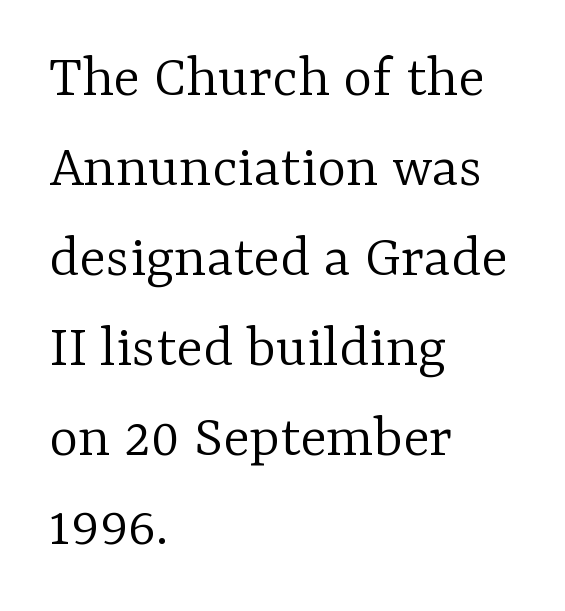
Check the space under the baseline: it is left empty. The letters stand straight up with perfectly vertical stems. Do the characters align in a grid? No, the font is proportional. Tracking value appears to be zero — textbook default spacing.
